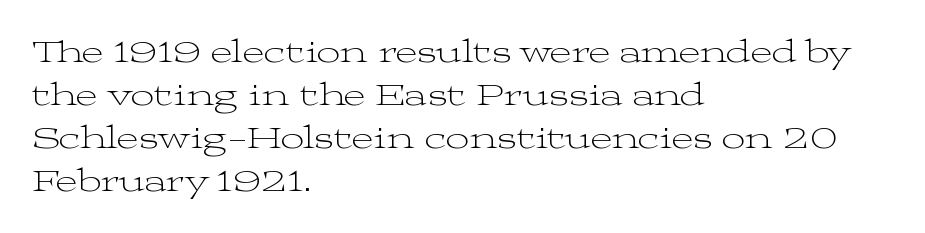
The image shows 33 px light, wide serif type, upright; set left-aligned, normal line spacing (1.3x), normal letter spacing, not underlined; medium stroke contrast and a medium x-height.
